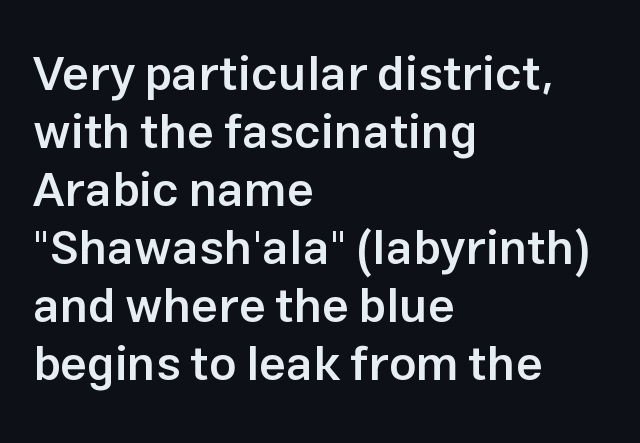
These lines are rendered in a variable-pitch font. The rendering uses a semibold face; strokes are thickened but not to full bold. Stroke terminals: plain, sans-serif. The tracking reads as untouched default to a designer's eye. Italic? Not at all — the glyphs are vertical. Where is the straight margin? On the left.
